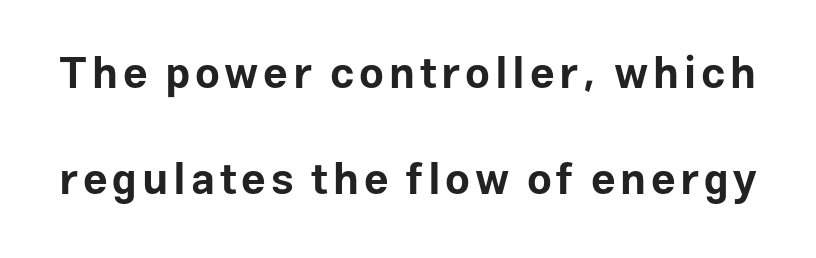
{"serif": "no", "italic": "no", "bold": "yes", "weight": "bold", "width": "normal", "stroke_contrast": "low", "x_height": "medium", "monospaced": "no", "underline": "no", "line_spacing": "loose", "line_spacing_ratio": 2.47, "glyph_px": 43}
